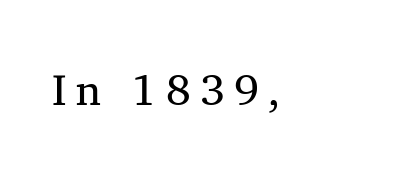
The image shows 44 px regular-weight serif type, upright; set unusually wide letter spacing (+0.21 em), not underlined; medium stroke contrast and a medium x-height.
